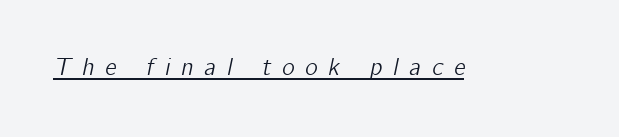
This is oblique type, the kind used for emphasis or titles. The typesetter has applied underlining to the passage shown. Substantial extra tracking has been applied to these lines.
